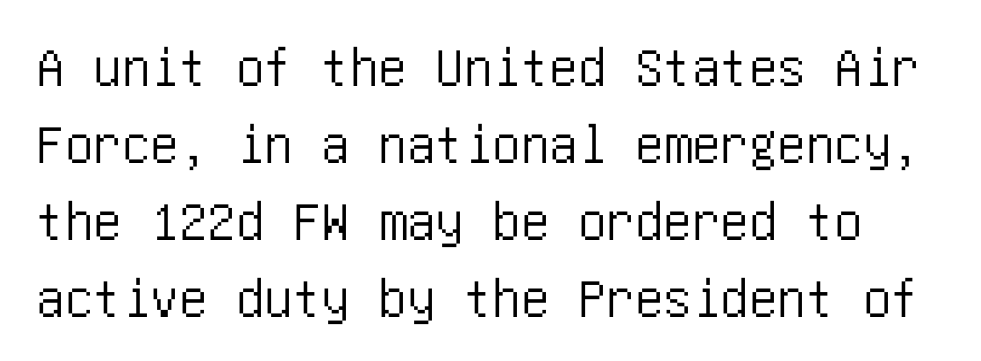
Spacing between characters is what you'd get straight out of the box. This sample keeps an unexceptional amount of space between lines. Is this a sans? Yes — the strokes have no serifs. A typesetter would mark this as roman, not italic.
